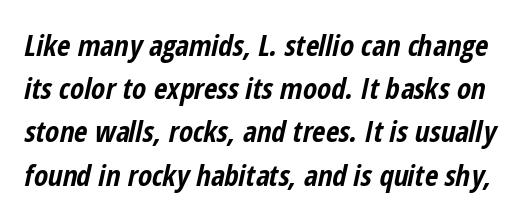
Characters are canted at an angle relative to the baseline's perpendicular. Caption: standard tracking, unaltered. These lines sit exactly where default settings would place them. Spacing verdict: proportional, widths tailored to each character. No word sits above an underline. On the weight axis this lands at bold, roughly 700.
